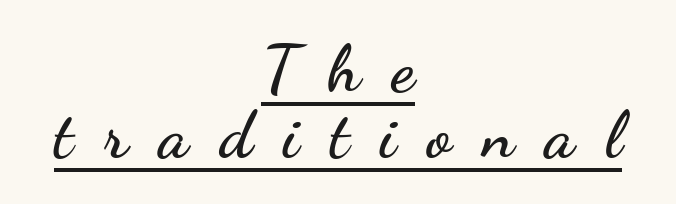
Q: Is the text italic (slanted)? A: Yes.
Q: Is the typeface a serif or a sans-serif typeface? A: Sans-serif.
Q: Is the text underlined? A: Yes.
Q: How is the paragraph aligned? A: Centered.
Q: Is the spacing between letters normal or unusually wide? A: Unusually wide.
Q: Is the spacing between lines tight, normal or loose? A: Tight.
Q: Width (condensed, normal, or wide)? A: Wide.
Q: Stroke contrast? A: Low.
Q: x-height? A: Small.
Q: Monospaced? A: No.
